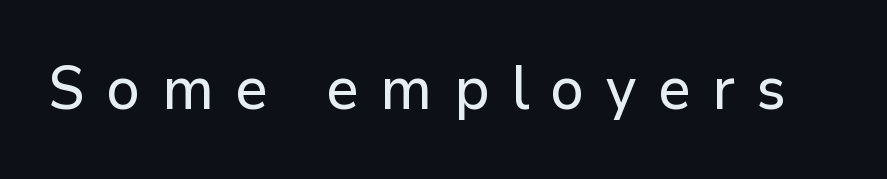
The zone under the glyphs is completely vacant. This is the regular roman posture of the typeface. The font family rendered here belongs to the sans-serif group. The face used here is rendered with a markedly widened letterfit. Proportional: the letters do not fall into vertical columns.
